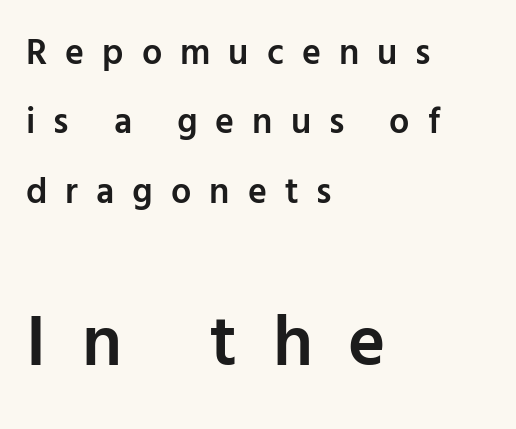
Q: Is the text bold? A: Semi-bold.
Q: Is the text italic (slanted)? A: No, it is upright.
Q: Is the typeface a serif or a sans-serif typeface? A: Sans-serif.
Q: Is the text underlined? A: No.
Q: How is the paragraph aligned? A: Left-aligned.
Q: Is the spacing between letters normal or unusually wide? A: Unusually wide.
Q: Is the spacing between lines tight, normal or loose? A: Loose.
Q: Which block of text is set in a larger size, the first (top) or the second (bottom)? A: The second (bottom) one.
Q: Width (condensed, normal, or wide)? A: Normal.
Q: Stroke contrast? A: Low.
Q: x-height? A: Medium.
Q: Monospaced? A: No.
